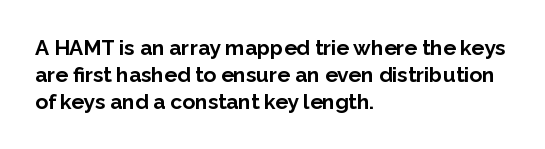
Which margin do the lines hug? The left one — the right edge is uneven. The foot of each line stays bare and open. Strokes here are thick enough to call this a true bold. Does the lettering tilt? It doesn't — this is upright. You could call the tracking neutral — neither tight nor loose. Interline gaps are of average width in this sample.
